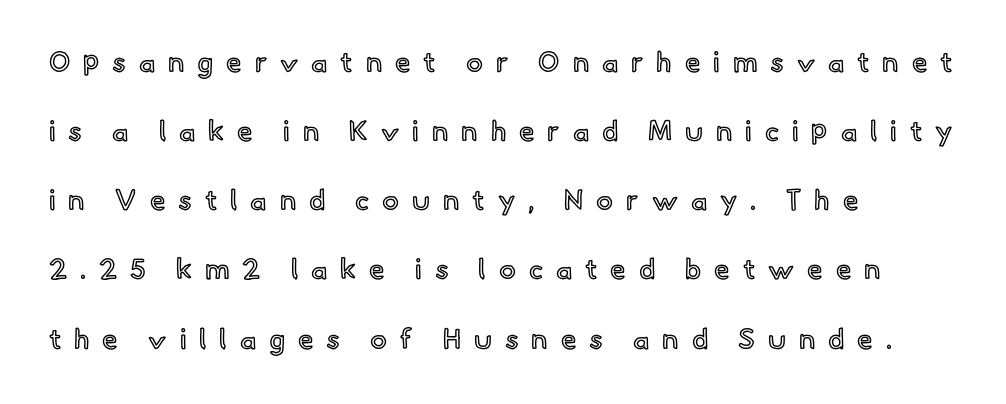
The image shows 28 px text type, upright; set left-aligned, loose line spacing (2.47x), unusually wide letter spacing (+0.46 em), not underlined; a small x-height.
